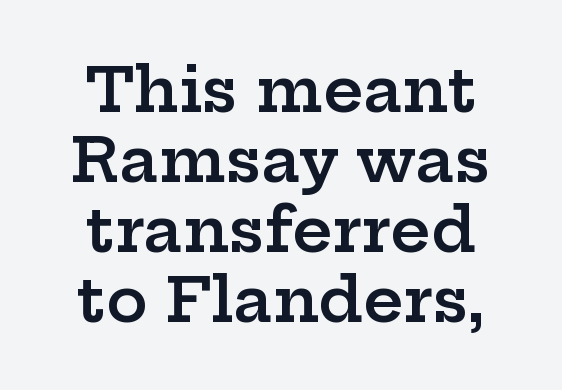
Q: Is the text bold? A: Semi-bold.
Q: Is the text italic (slanted)? A: No, it is upright.
Q: Is the typeface a serif or a sans-serif typeface? A: Serif.
Q: Is the text underlined? A: No.
Q: How is the paragraph aligned? A: Centered.
Q: Is the spacing between letters normal or unusually wide? A: Normal.
Q: Is the spacing between lines tight, normal or loose? A: Tight.
Q: Width (condensed, normal, or wide)? A: Wide.
Q: Stroke contrast? A: Low.
Q: x-height? A: Medium.
Q: Monospaced? A: No.
